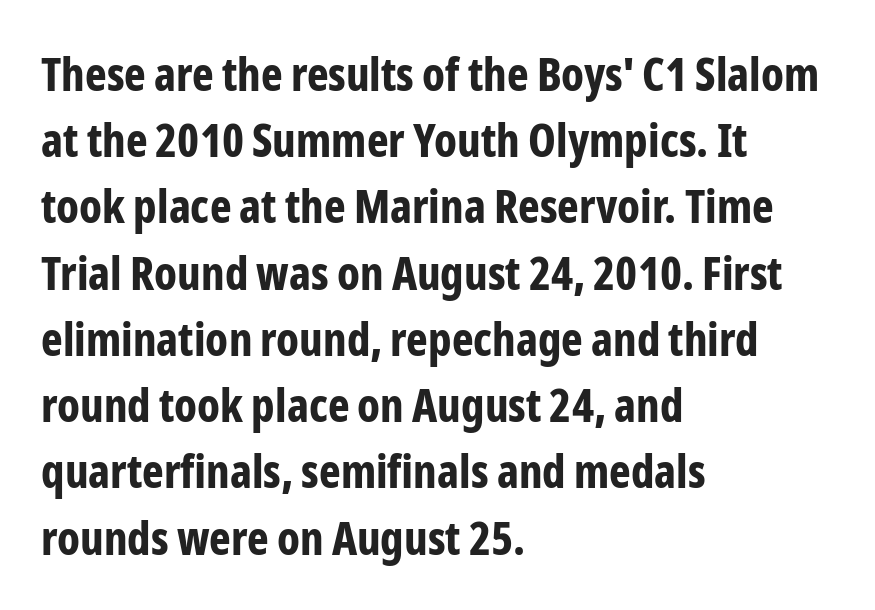
{"serif": "no", "italic": "no", "bold": "yes", "weight": "bold", "width": "condensed", "stroke_contrast": "low", "x_height": "medium", "monospaced": "no", "underline": "no", "align": "left", "line_spacing": "normal", "line_spacing_ratio": 1.44, "letter_spacing": "normal", "letter_spacing_em": 0.0, "glyph_px": 46}
